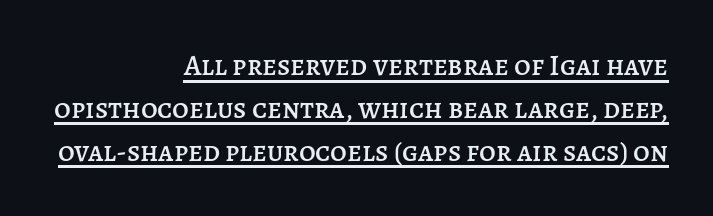
{"italic": "no", "width": "normal", "stroke_contrast": "low", "x_height": "large", "monospaced": "no", "underline": "yes", "align": "right", "line_spacing": "normal", "line_spacing_ratio": 1.48, "letter_spacing": "normal", "letter_spacing_em": 0.0, "glyph_px": 29}
